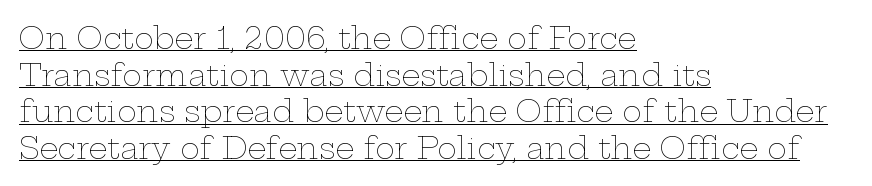
{"italic": "no", "bold": "no", "weight": "thin", "width": "wide", "stroke_contrast": "low", "x_height": "medium", "monospaced": "no", "underline": "yes", "align": "left", "line_spacing_ratio": 1.22, "letter_spacing": "normal", "letter_spacing_em": 0.0, "glyph_px": 30}
